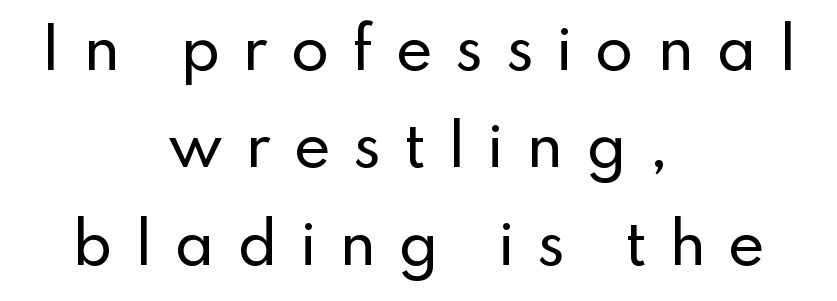
The image shows 56 px sans-serif type, upright; set centered, line spacing 1.74x, unusually wide letter spacing (+0.4 em), not underlined; low stroke contrast and a small x-height.
